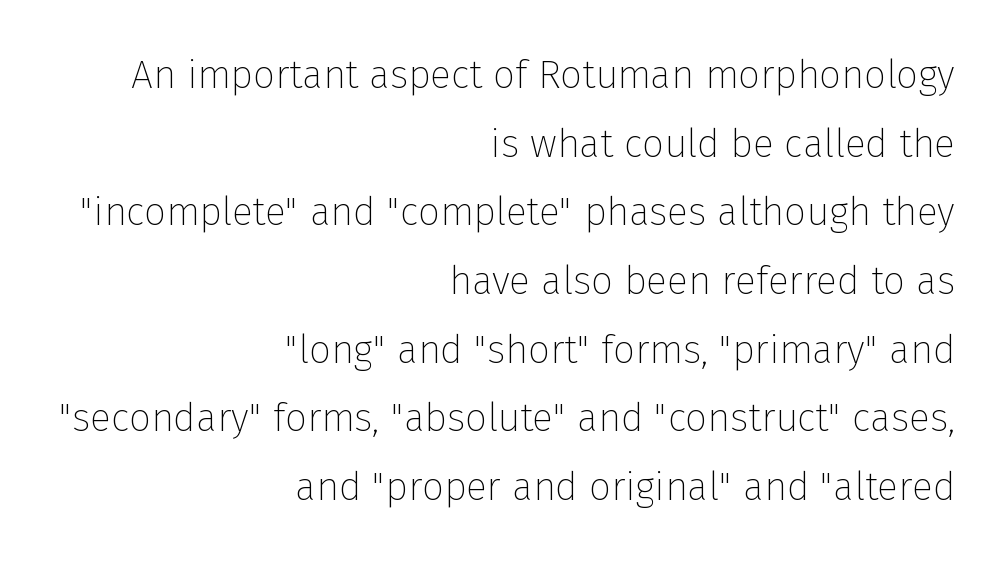
No letter is thick-stroked: the sample isn't bold. The rag falls on the left side of this text block. Italic: no, the glyphs are upright roman. These lines are rendered in a variable-pitch font. This rendering leaves character spacing at its baseline value.
